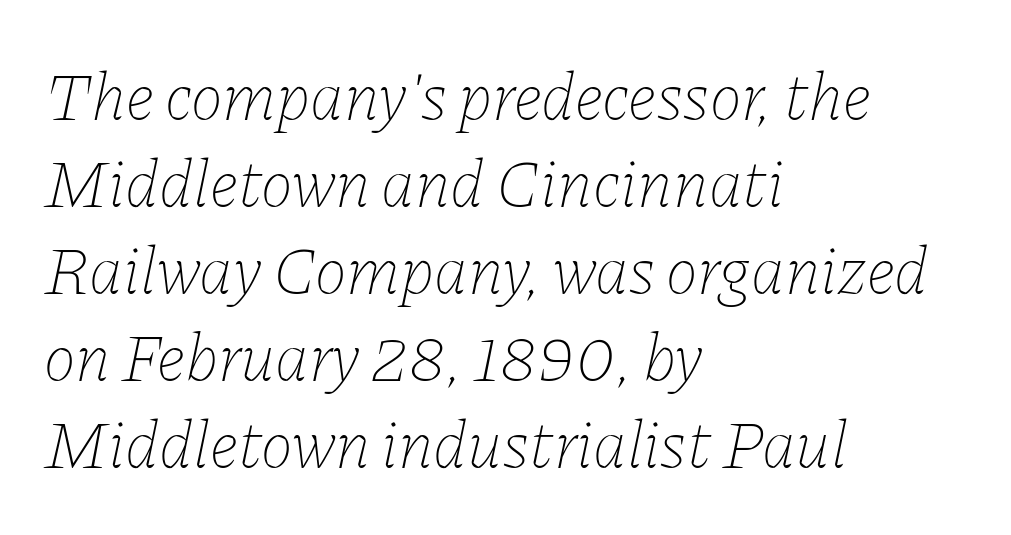
Q: Is the text bold? A: No.
Q: Is the text italic (slanted)? A: Yes, it leans right by about 11 degrees.
Q: Is the text underlined? A: No.
Q: How is the paragraph aligned? A: Left-aligned.
Q: Is the spacing between letters normal or unusually wide? A: Normal.
Q: Is the spacing between lines tight, normal or loose? A: Normal.
Q: Width (condensed, normal, or wide)? A: Normal.
Q: Stroke contrast? A: Low.
Q: x-height? A: Medium.
Q: Monospaced? A: No.
